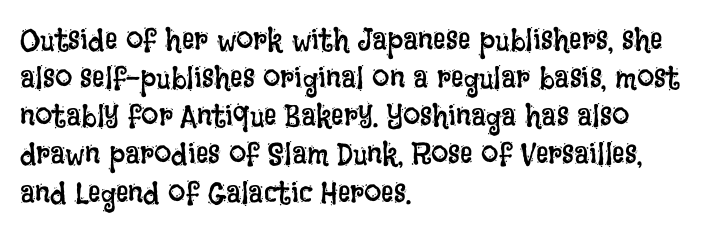
The glyphs are unaccompanied by any horizontal stroke below them. Ordinary non-slanted type is in use. Horizontally, the lines are justified to the leading edge only. A quiet, ordinary-to-light weight characterises the typeface.
